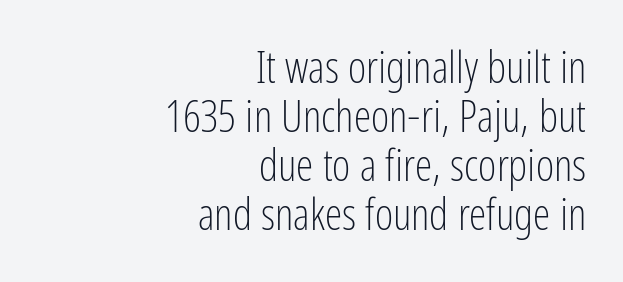
Q: Is the text bold? A: No.
Q: Is the text italic (slanted)? A: No, it is upright.
Q: Is the typeface a serif or a sans-serif typeface? A: Sans-serif.
Q: Is the text underlined? A: No.
Q: How is the paragraph aligned? A: Right-aligned.
Q: Is the spacing between letters normal or unusually wide? A: Normal.
Q: Is the spacing between lines tight, normal or loose? A: Tight.
Q: Width (condensed, normal, or wide)? A: Condensed.
Q: Stroke contrast? A: Low.
Q: x-height? A: Medium.
Q: Monospaced? A: No.
